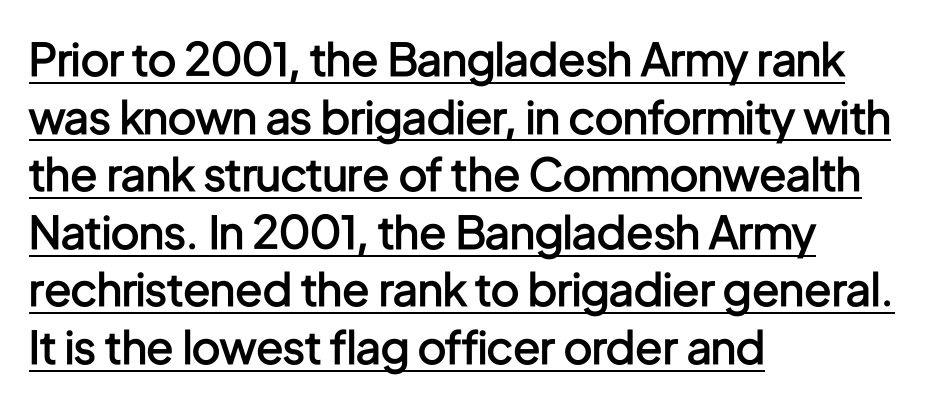
The specimen reads as upright at a glance. Character widths vary here, with narrow letters taking less room than wide ones. One glance says typical: line gaps are just what's usual. The text block is weighted toward the left margin, trailing off unevenly rightward. These lines are composed in type without serifs. The line texture is even and compact thanks to regular tracking.
